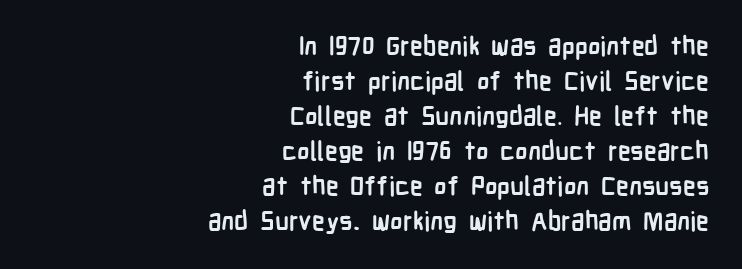
{"italic": "no", "bold": "yes", "underline": "no", "align": "right", "line_spacing": "normal", "line_spacing_ratio": 1.35, "letter_spacing": "normal", "letter_spacing_em": 0.0, "glyph_px": 26}
